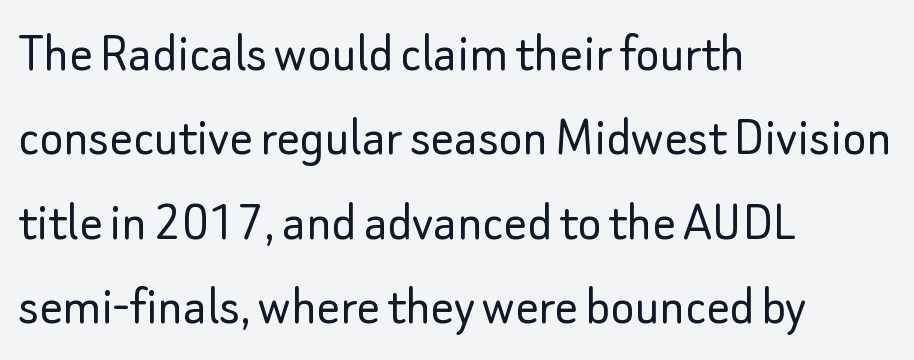
These lines are rendered in a variable-pitch font. Reading down the block, your eye returns to a fixed left position each line. Honestly, the row spacing looks completely unremarkable. Words float on clear page, feet unadorned.
